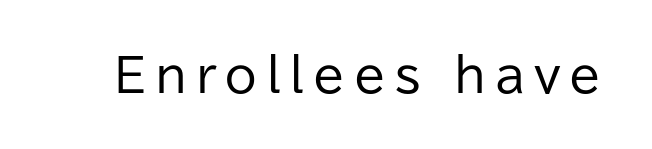
The image shows 46 px regular-weight sans-serif type, upright; set not underlined; low stroke contrast and a medium x-height.
